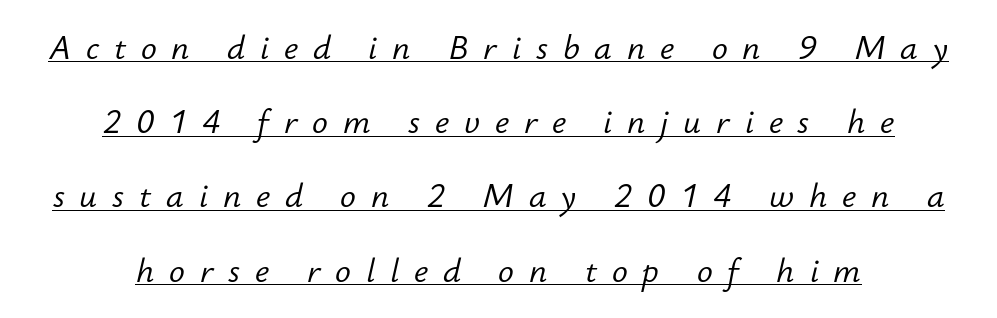
Successive baselines arrive slowly, with a big drop between each. Character widths vary here, with narrow letters taking less room than wide ones. Does the copy run flush right? No — it is centered line by line. Every character sits at an angle, as italics do. Here the glyphs are tracked loosely, breaking word shapes into spaced letters. A typographer would call this underscored text.
